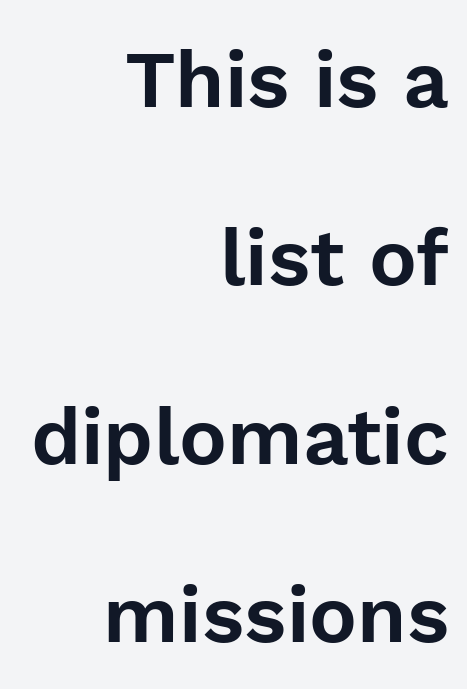
The image shows 80 px sans-serif type, upright; set right-aligned, loose line spacing (2.23x), normal letter spacing, not underlined; a medium x-height.
